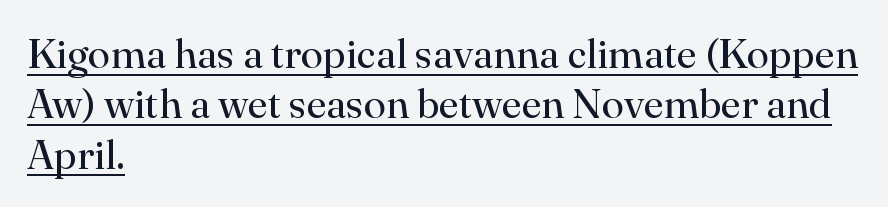
When letters stand straight like this, we call the style roman or upright. Which margin do the lines hug? The left one — the right edge is uneven. Honestly, the letter spacing is just normal — you wouldn't notice it. The characters display serif detailing at their extremities.
